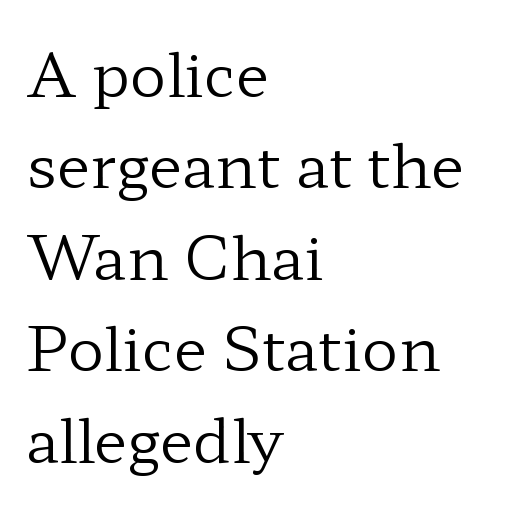
How would I describe the line gaps? Plain and ordinary. The letters stand upright; this is a roman face. Proportional: the letters do not fall into vertical columns. No heavy texture on the line: the type isn't bold.
